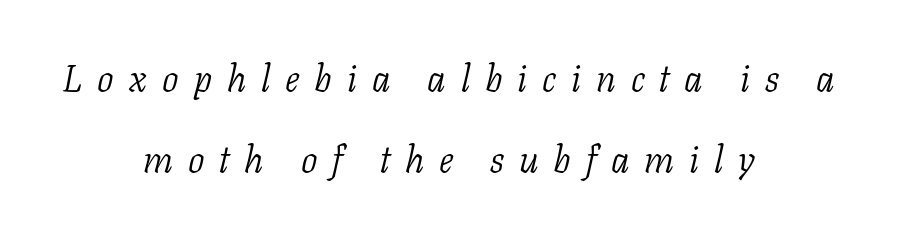
Q: Is the text bold? A: No.
Q: Is the text italic (slanted)? A: Yes, it leans right by about 11 degrees.
Q: Is the typeface a serif or a sans-serif typeface? A: Serif.
Q: Is the text underlined? A: No.
Q: How is the paragraph aligned? A: Centered.
Q: Is the spacing between letters normal or unusually wide? A: Unusually wide.
Q: Is the spacing between lines tight, normal or loose? A: Loose.
Q: Width (condensed, normal, or wide)? A: Normal.
Q: Stroke contrast? A: Low.
Q: x-height? A: Medium.
Q: Monospaced? A: No.
